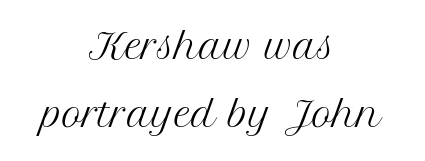
{"bold": "no", "weight": "regular", "width": "normal", "stroke_contrast": "medium", "x_height": "medium", "monospaced": "no", "underline": "no", "align": "center", "line_spacing": "loose", "line_spacing_ratio": 1.99, "letter_spacing": "normal", "letter_spacing_em": 0.0, "glyph_px": 34}
